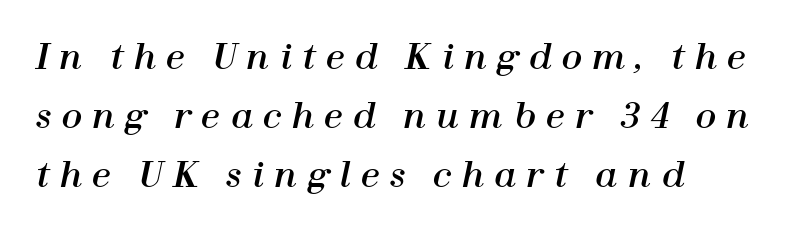
This rendering widens character spacing well past its baseline value. A bare baseline throughout the passage. A typesetter would call this proportional, since set widths differ per character. Reading down the block, your eye returns to a fixed left position each line.
